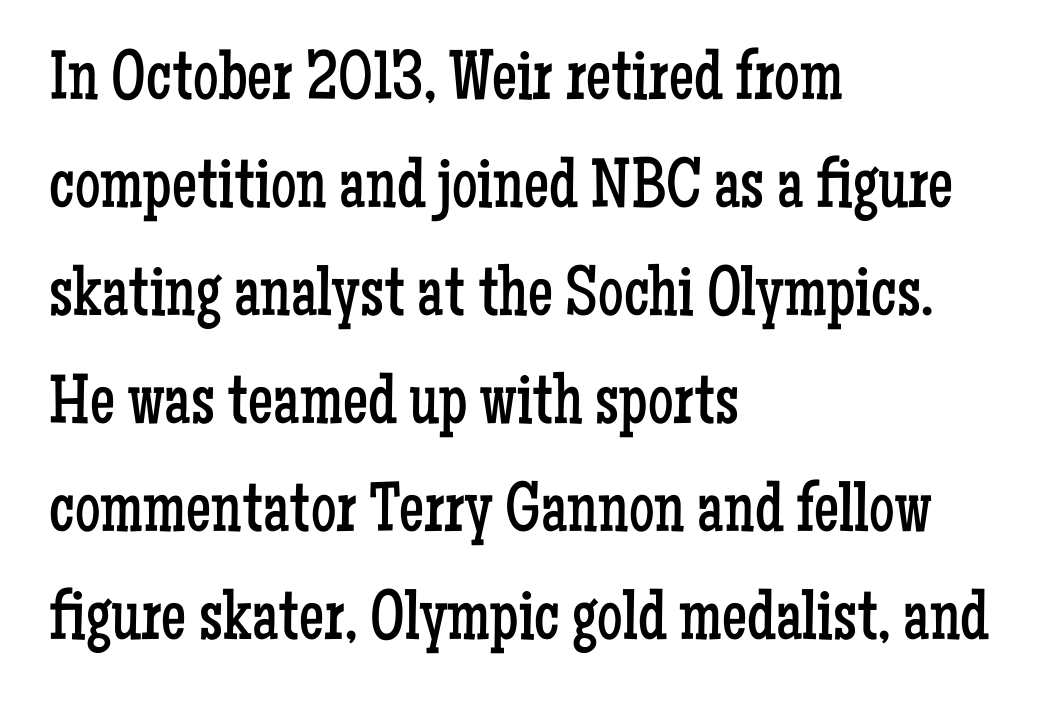
The line-height multiplier appears to be the usual default. Which margin do the lines hug? The left one — the right edge is uneven. Tracking here is standard; glyphs follow each other at the usual distance. The passage shown is not underscored anywhere.
